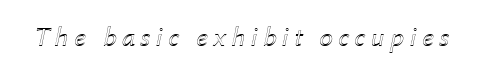
Q: Is the text italic (slanted)? A: Yes, it leans right by about 12 degrees.
Q: Is the text underlined? A: No.
Q: Width (condensed, normal, or wide)? A: Normal.
Q: x-height? A: Medium.
Q: Monospaced? A: No.
